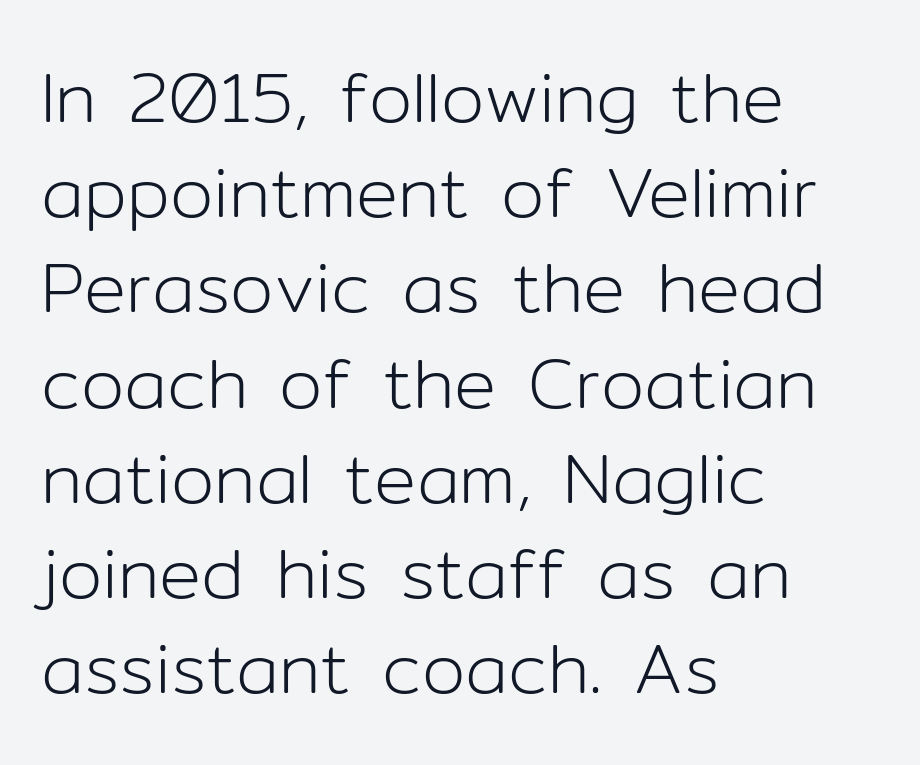
{"serif": "no", "italic": "no", "bold": "no", "weight": "light", "width": "normal", "stroke_contrast": "low", "x_height": "medium", "monospaced": "no", "underline": "no", "align": "left", "line_spacing": "normal", "line_spacing_ratio": 1.36, "letter_spacing": "normal", "letter_spacing_em": 0.0, "glyph_px": 70}
